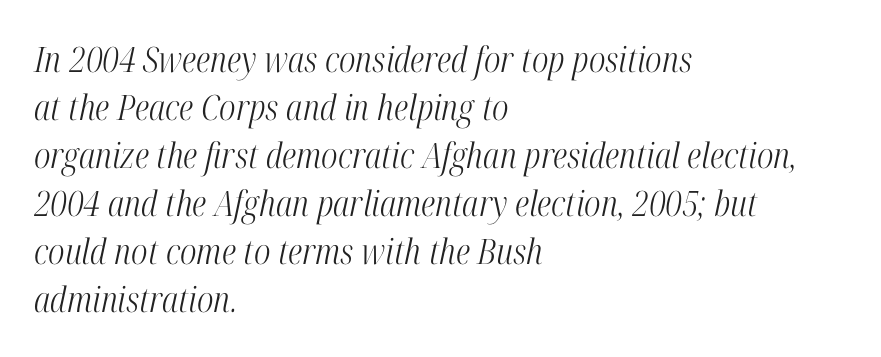
Q: Is the text bold? A: No.
Q: Is the text italic (slanted)? A: Yes, it leans right by about 12 degrees.
Q: Is the typeface a serif or a sans-serif typeface? A: Serif.
Q: Is the text underlined? A: No.
Q: How is the paragraph aligned? A: Left-aligned.
Q: Is the spacing between letters normal or unusually wide? A: Normal.
Q: Is the spacing between lines tight, normal or loose? A: Normal.
Q: Width (condensed, normal, or wide)? A: Condensed.
Q: Stroke contrast? A: High.
Q: x-height? A: Medium.
Q: Monospaced? A: No.
